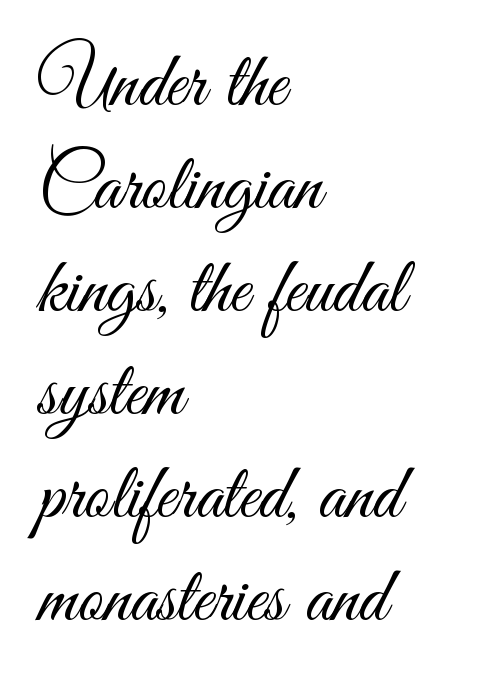
The image shows 78 px light, condensed sans-serif type; set left-aligned, normal line spacing (1.32x), normal letter spacing, not underlined; medium stroke contrast and a small x-height.
